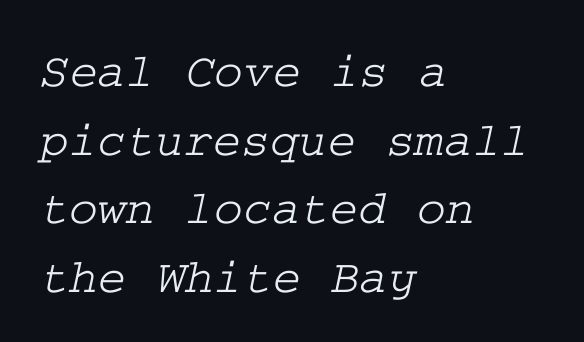
Does the type have serifs? Yes, each stem ends in a small foot. Check under the words: just untouched page. The leading is moderate, giving the passage an even texture. There is no visible air inserted between adjacent glyphs.
